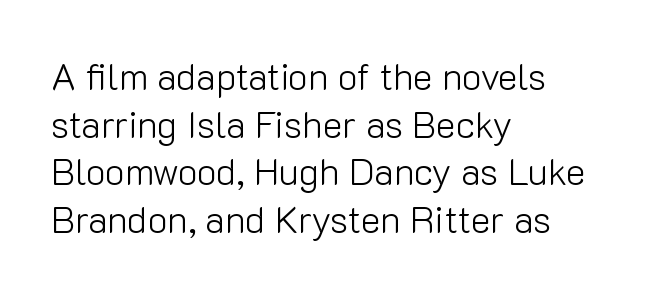
The letters advance in unequal steps, a hallmark of proportional type. Posture: straight, roman, zero tilt. This block has exactly the height ordinary leading produces. Left-aligned paragraph, ragged on the right. To sum up the face: it is a sans, with no serifs.
